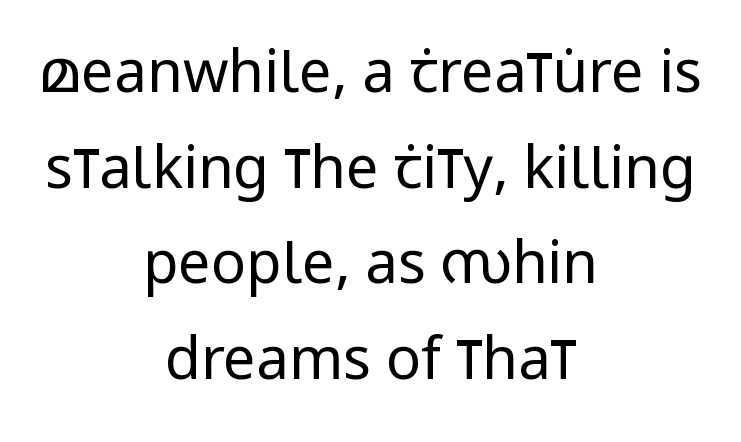
{"serif": "no", "italic": "no", "bold": "no", "weight": "regular", "width": "condensed", "stroke_contrast": "low", "x_height": "large", "monospaced": "no", "underline": "no", "align": "center", "line_spacing": "normal", "line_spacing_ratio": 1.65, "letter_spacing": "normal", "letter_spacing_em": 0.0, "glyph_px": 58}
